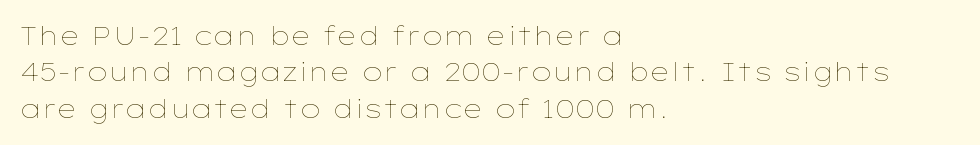
In terms of posture, this sample is upright. The passage shown has conventional tracking throughout. The zone under the glyphs is completely vacant. The lines are quadded left. These glyphs show unthickened strokes, regular width or finer. Rows of type keep a routine distance in the vertical direction.
